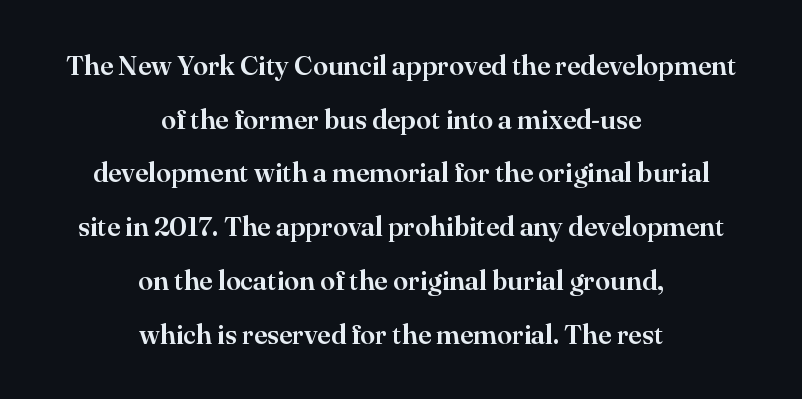
{"italic": "no", "underline": "no", "align": "center", "line_spacing": "loose", "line_spacing_ratio": 1.99, "letter_spacing": "normal", "letter_spacing_em": 0.0, "glyph_px": 27}
